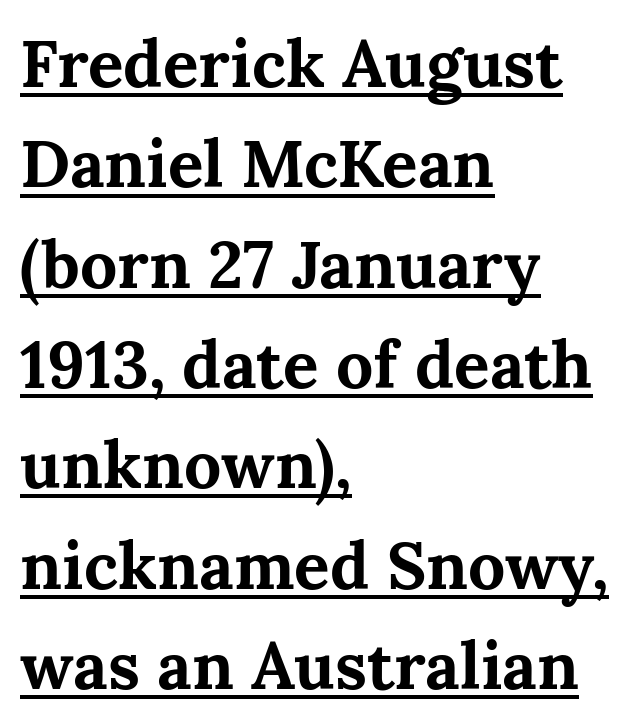
Q: Is the text bold? A: Yes.
Q: Is the text italic (slanted)? A: No, it is upright.
Q: Is the typeface a serif or a sans-serif typeface? A: Serif.
Q: Is the text underlined? A: Yes.
Q: How is the paragraph aligned? A: Left-aligned.
Q: Is the spacing between letters normal or unusually wide? A: Normal.
Q: Is the spacing between lines tight, normal or loose? A: Normal.
Q: Width (condensed, normal, or wide)? A: Normal.
Q: Stroke contrast? A: Medium.
Q: x-height? A: Medium.
Q: Monospaced? A: No.
